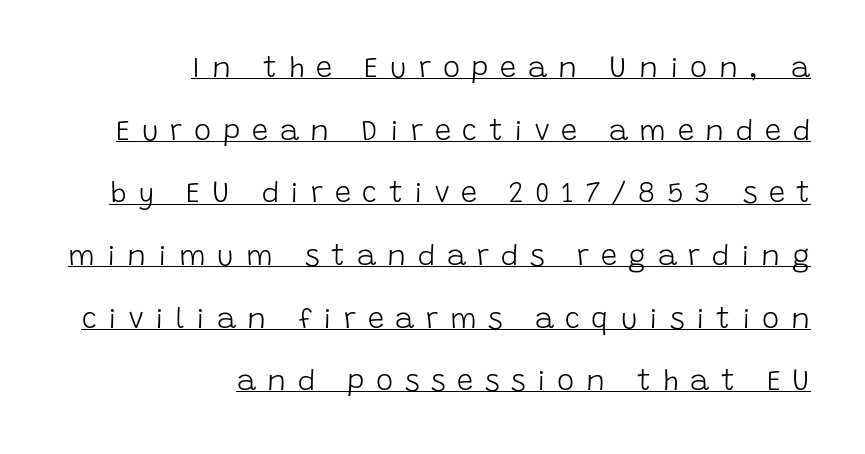
{"serif": "no", "italic": "no", "bold": "no", "weight": "light", "width": "normal", "stroke_contrast": "low", "x_height": "large", "monospaced": "no", "underline": "yes", "align": "right", "line_spacing": "loose", "line_spacing_ratio": 2.16, "letter_spacing": "wide", "letter_spacing_em": 0.4, "glyph_px": 29}
